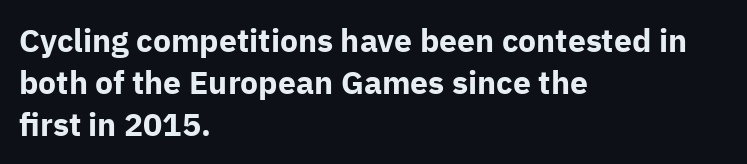
{"serif": "no", "italic": "no", "bold": "yes", "weight": "bold", "width": "normal", "stroke_contrast": "low", "x_height": "medium", "monospaced": "no", "underline": "no", "align": "left", "line_spacing": "normal", "line_spacing_ratio": 1.31, "letter_spacing": "normal", "letter_spacing_em": 0.0, "glyph_px": 32}
